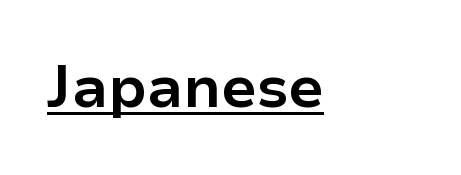
A typographer would call this underscored text. The face used here is rendered with its standard letterfit. The font's upright variant was chosen for this text. Students, this is bold: see how much ink each stroke carries. Is this a sans? Yes — the strokes have no serifs.
